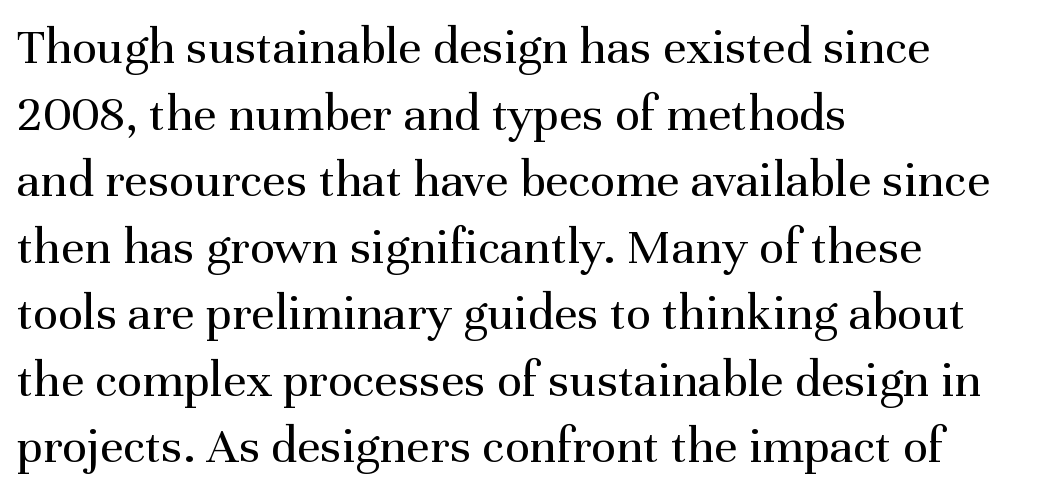
The image shows 52 px regular-weight serif type, upright; set left-aligned, normal line spacing (1.28x), normal letter spacing, not underlined; medium stroke contrast and a medium x-height.
